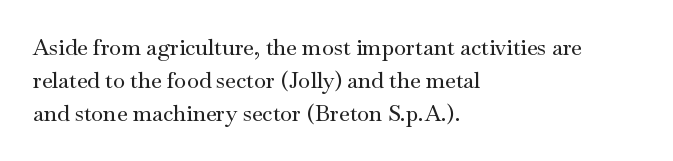
The image shows 22 px text type, upright; set left-aligned, normal line spacing (1.5x), normal letter spacing, not underlined.
